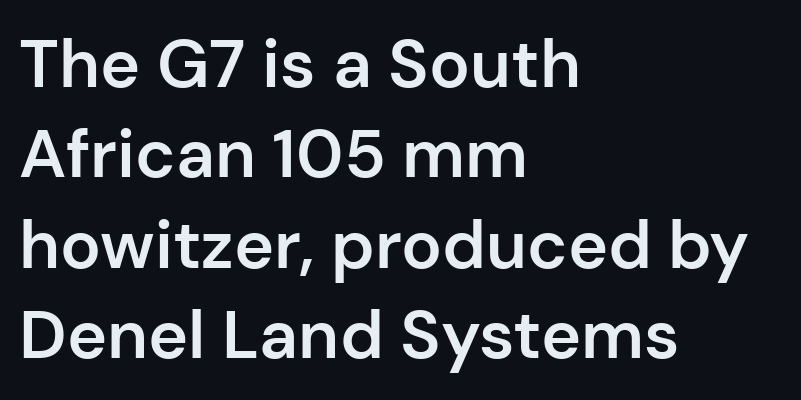
Q: Is the text bold? A: Semi-bold.
Q: Is the text italic (slanted)? A: No, it is upright.
Q: Is the typeface a serif or a sans-serif typeface? A: Sans-serif.
Q: Is the text underlined? A: No.
Q: How is the paragraph aligned? A: Left-aligned.
Q: Is the spacing between letters normal or unusually wide? A: Normal.
Q: Is the spacing between lines tight, normal or loose? A: Normal.
Q: Width (condensed, normal, or wide)? A: Normal.
Q: Stroke contrast? A: Low.
Q: x-height? A: Medium.
Q: Monospaced? A: No.
